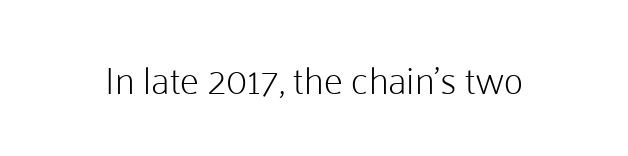
Q: Is the text bold? A: No.
Q: Is the text italic (slanted)? A: No, it is upright.
Q: Is the typeface a serif or a sans-serif typeface? A: Sans-serif.
Q: Is the text underlined? A: No.
Q: Is the spacing between letters normal or unusually wide? A: Normal.
Q: Width (condensed, normal, or wide)? A: Normal.
Q: Stroke contrast? A: Low.
Q: x-height? A: Medium.
Q: Monospaced? A: No.
